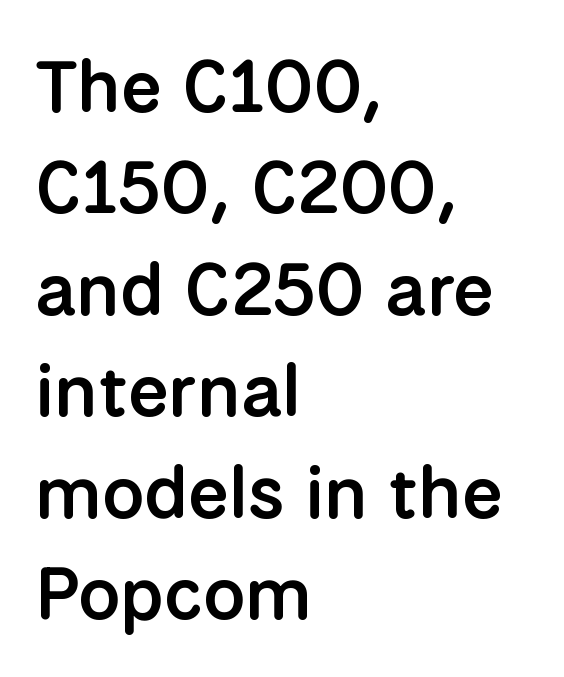
The image shows 74 px semibold sans-serif type, upright; set left-aligned, normal line spacing (1.37x), normal letter spacing, not underlined; low stroke contrast and a medium x-height.
